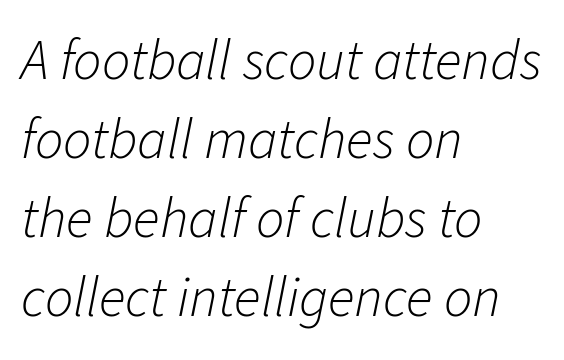
{"italic": "yes", "lean": "right", "slant_degrees": 11, "bold": "no", "weight": "light", "width": "normal", "stroke_contrast": "low", "x_height": "medium", "monospaced": "no", "underline": "no", "align": "left", "line_spacing": "normal", "line_spacing_ratio": 1.41, "letter_spacing": "normal", "letter_spacing_em": 0.0, "glyph_px": 56}
